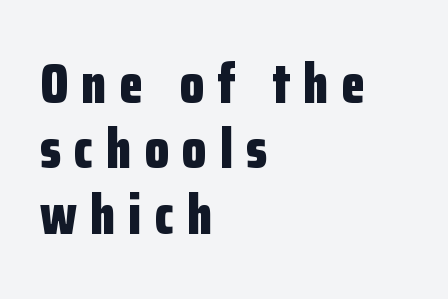
{"serif": "no", "italic": "no", "bold": "yes", "weight": "bold", "width": "condensed", "stroke_contrast": "low", "x_height": "medium", "monospaced": "no", "underline": "no", "align": "left", "line_spacing_ratio": 1.19, "letter_spacing": "wide", "letter_spacing_em": 0.24, "glyph_px": 55}
